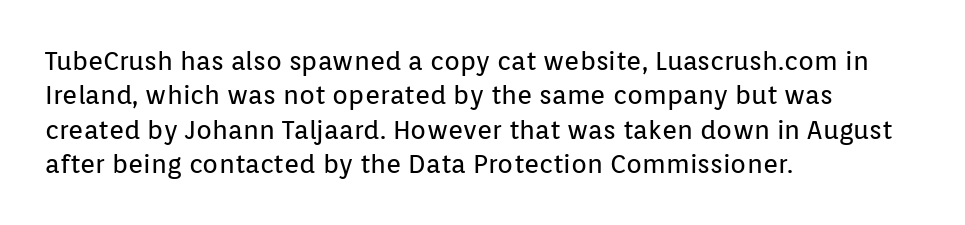
The image shows 26 px text type, upright; set left-aligned, normal line spacing (1.32x), normal letter spacing, not underlined.
